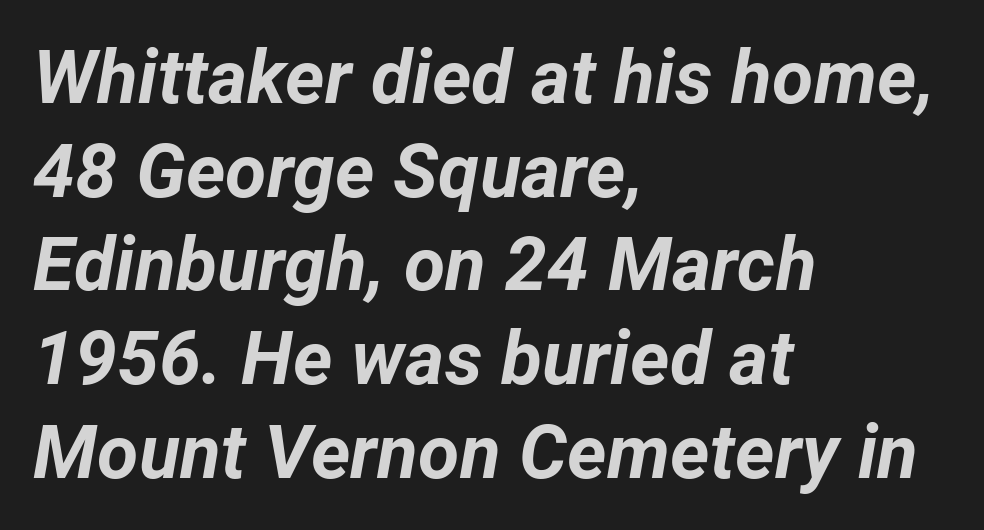
{"italic": "yes", "lean": "right", "slant_degrees": 12, "bold": "yes", "weight": "bold", "width": "normal", "stroke_contrast": "low", "x_height": "medium", "monospaced": "no", "underline": "no", "align": "left", "line_spacing": "normal", "line_spacing_ratio": 1.25, "letter_spacing": "normal", "letter_spacing_em": 0.0, "glyph_px": 75}
